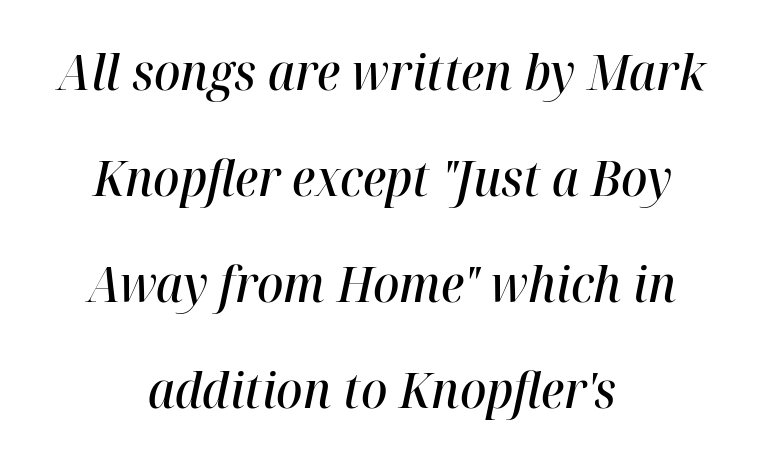
Q: Is the text bold? A: Semi-bold.
Q: Is the text italic (slanted)? A: Yes, it leans right by about 12 degrees.
Q: Is the text underlined? A: No.
Q: How is the paragraph aligned? A: Centered.
Q: Is the spacing between letters normal or unusually wide? A: Normal.
Q: Is the spacing between lines tight, normal or loose? A: Loose.
Q: Width (condensed, normal, or wide)? A: Normal.
Q: Stroke contrast? A: High.
Q: x-height? A: Medium.
Q: Monospaced? A: No.
